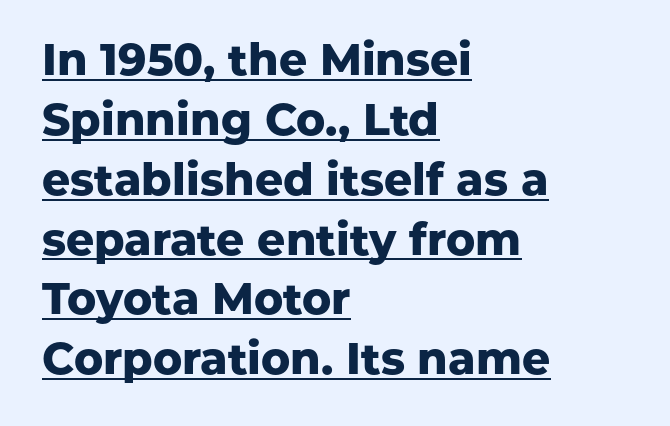
{"serif": "no", "italic": "no", "bold": "yes", "weight": "heavy", "width": "normal", "stroke_contrast": "low", "x_height": "medium", "monospaced": "no", "underline": "yes", "align": "left", "line_spacing": "normal", "line_spacing_ratio": 1.36, "letter_spacing": "normal", "letter_spacing_em": 0.0, "glyph_px": 44}
